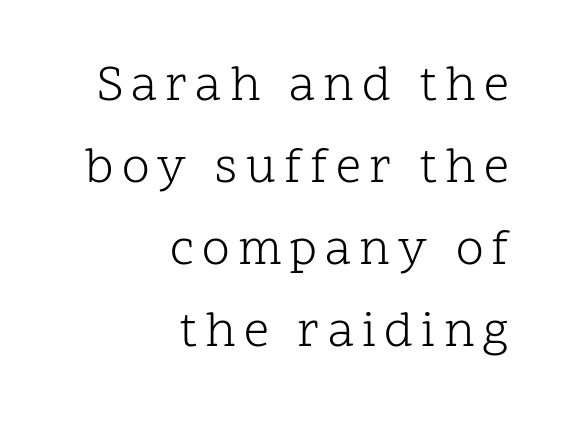
Q: Is the text bold? A: No.
Q: Is the text italic (slanted)? A: No, it is upright.
Q: Is the typeface a serif or a sans-serif typeface? A: Serif.
Q: Is the text underlined? A: No.
Q: How is the paragraph aligned? A: Right-aligned.
Q: Is the spacing between lines tight, normal or loose? A: Normal.
Q: Width (condensed, normal, or wide)? A: Normal.
Q: Stroke contrast? A: Low.
Q: x-height? A: Medium.
Q: Monospaced? A: No.
